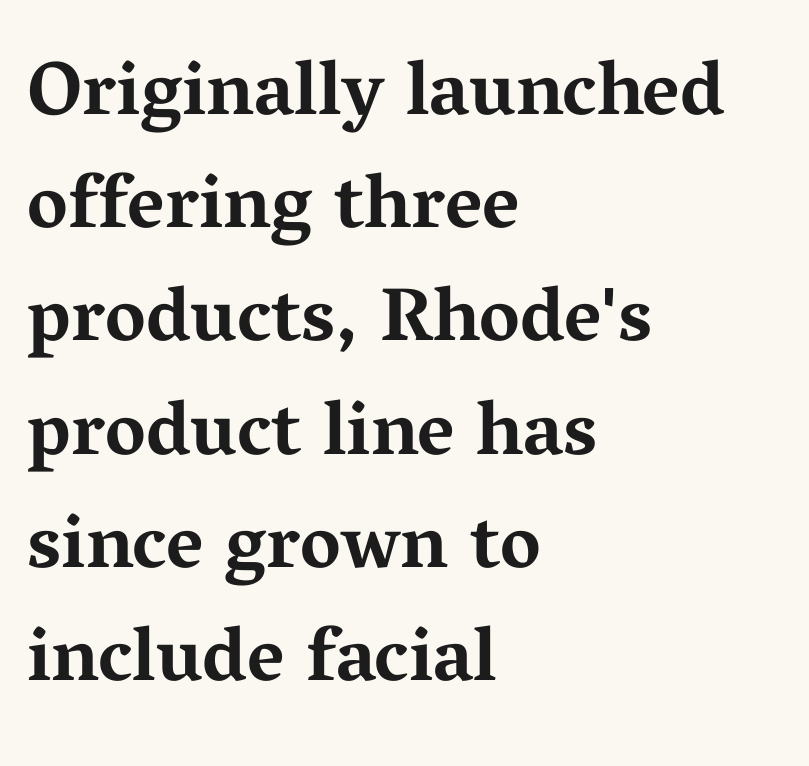
The image shows 76 px bold, wide serif type, upright; set left-aligned, normal line spacing (1.49x), normal letter spacing, not underlined; medium stroke contrast and a medium x-height.
